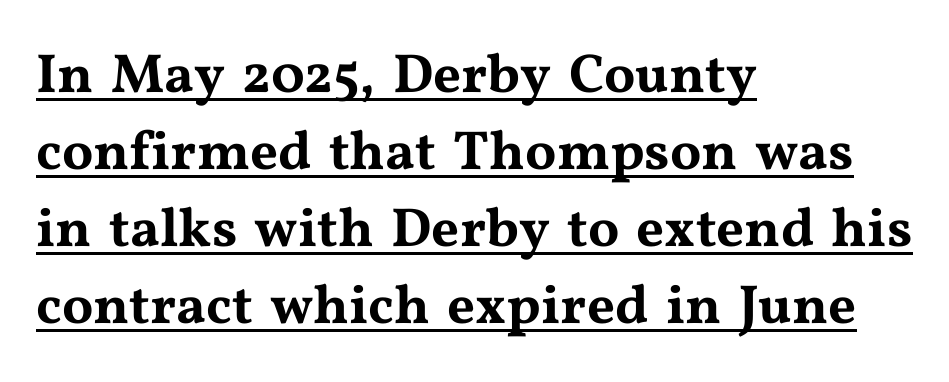
{"serif": "yes", "italic": "no", "width": "wide", "stroke_contrast": "medium", "x_height": "medium", "monospaced": "no", "underline": "yes", "align": "left", "line_spacing": "normal", "line_spacing_ratio": 1.4, "letter_spacing": "normal", "letter_spacing_em": 0.0, "glyph_px": 55}
